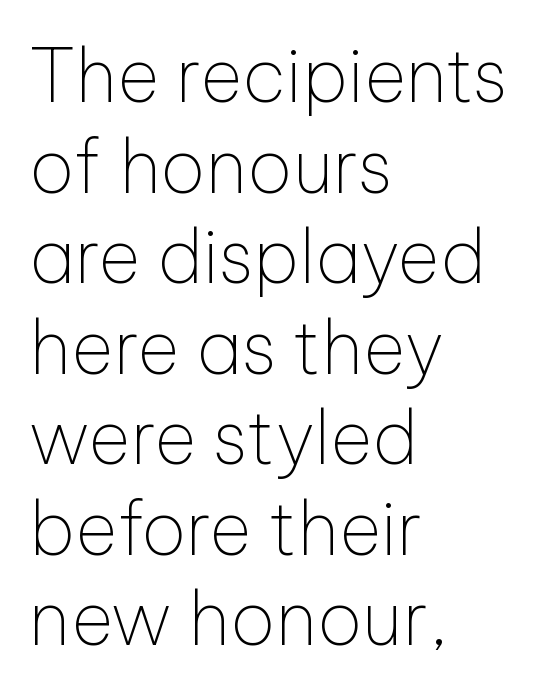
{"serif": "no", "italic": "no", "bold": "no", "weight": "thin", "width": "normal", "stroke_contrast": "low", "x_height": "medium", "monospaced": "no", "underline": "no", "align": "left", "line_spacing_ratio": 1.24, "letter_spacing": "normal", "letter_spacing_em": 0.0, "glyph_px": 73}
